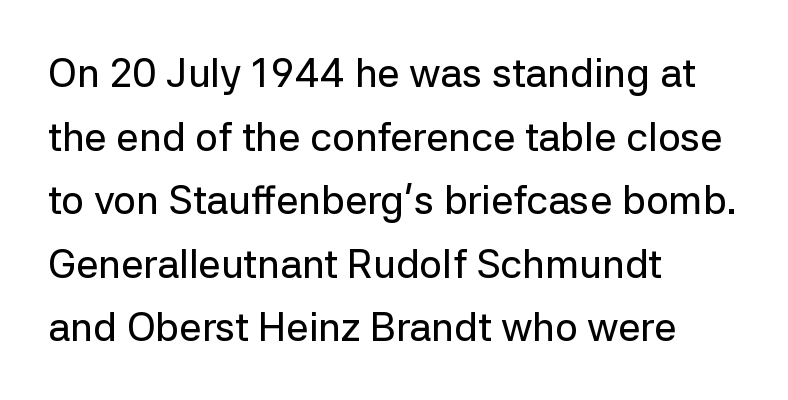
{"serif": "no", "italic": "no", "width": "normal", "stroke_contrast": "low", "x_height": "medium", "monospaced": "no", "underline": "no", "align": "left", "line_spacing": "normal", "line_spacing_ratio": 1.59, "letter_spacing": "normal", "letter_spacing_em": 0.0, "glyph_px": 40}
